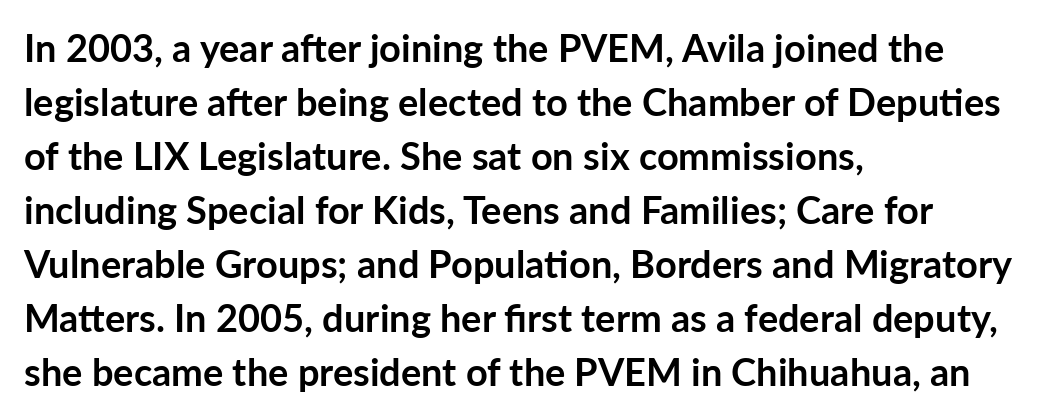
Varying glyph widths throughout — classic text-font behaviour. What's the leading like? Ordinary, nothing unusual. In terms of letterform style, serifs are entirely absent. Quick note: underline off. Weight check: bold — yes, fully.
